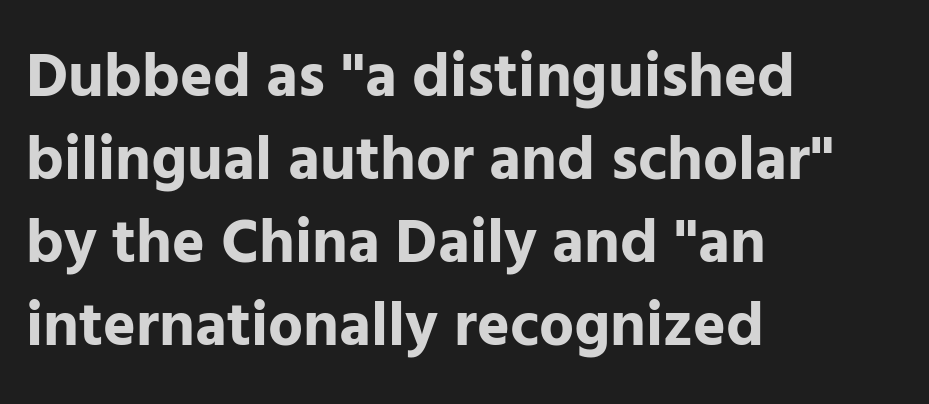
Is this a fixed-width face? No — the glyphs have proportional, varying widths. Nobody touched the tracking dial on this one. This rendering uses left alignment, leaving the right contour irregular. The letters stand upright; this is a roman face. Students, observe: this is what conventionally led text looks like. The typeface chosen for these lines omits serifs.
